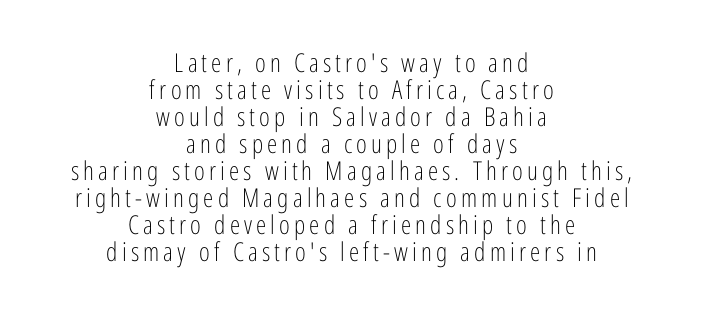
Q: Is the text bold? A: No.
Q: Is the text italic (slanted)? A: No, it is upright.
Q: Is the text underlined? A: No.
Q: How is the paragraph aligned? A: Centered.
Q: Is the spacing between lines tight, normal or loose? A: Tight.
